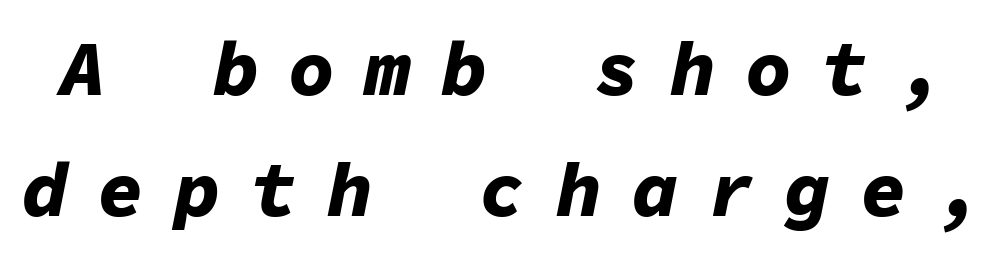
{"italic": "yes", "lean": "right", "slant_degrees": 11, "bold": "yes", "weight": "bold", "width": "normal", "stroke_contrast": "low", "x_height": "medium", "monospaced": "yes", "underline": "no", "line_spacing": "normal", "line_spacing_ratio": 1.57, "letter_spacing": "wide", "letter_spacing_em": 0.39, "glyph_px": 77}
